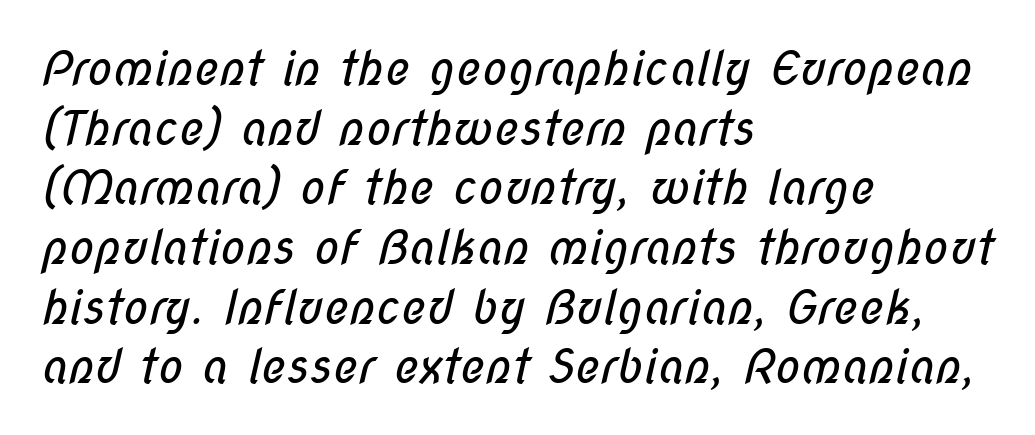
The image shows 47 px regular-weight, condensed sans-serif type; set left-aligned, normal line spacing (1.27x), normal letter spacing, not underlined; low stroke contrast and a medium x-height.
